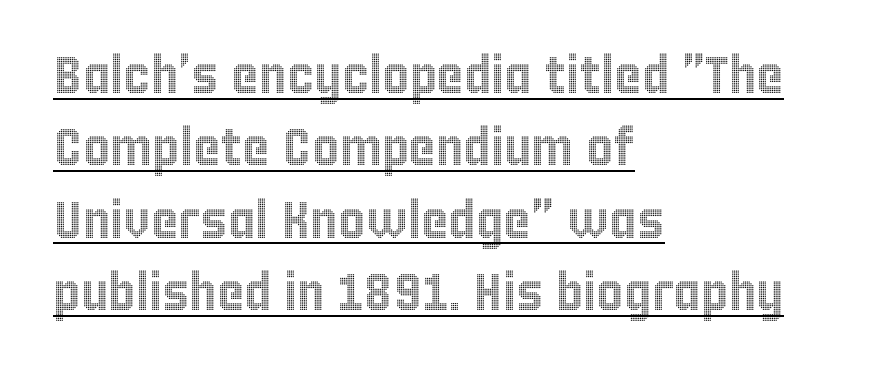
{"italic": "no", "width": "condensed", "x_height": "large", "monospaced": "no", "underline": "yes", "align": "left", "line_spacing": "normal", "line_spacing_ratio": 1.39, "letter_spacing": "normal", "letter_spacing_em": 0.0, "glyph_px": 52}
